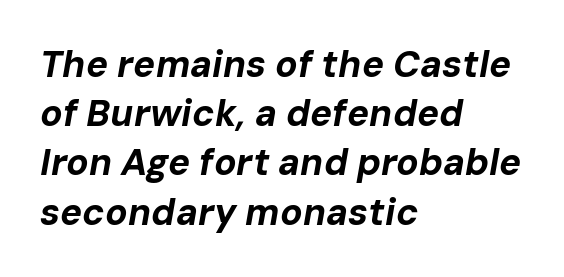
Q: Is the text bold? A: Yes.
Q: Is the text italic (slanted)? A: Yes, it leans right by about 10 degrees.
Q: Is the text underlined? A: No.
Q: How is the paragraph aligned? A: Left-aligned.
Q: Is the spacing between letters normal or unusually wide? A: Normal.
Q: Is the spacing between lines tight, normal or loose? A: Normal.
Q: Width (condensed, normal, or wide)? A: Normal.
Q: Stroke contrast? A: Low.
Q: x-height? A: Medium.
Q: Monospaced? A: No.
